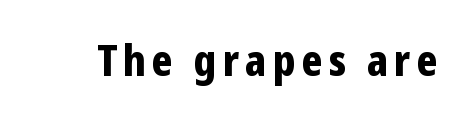
The typography opts for an upright posture over an oblique one. Thick stems and heavy bowls — unmistakably bold. Proportional: the letters do not fall into vertical columns. The passage shown is not underscored anywhere. Examine the stroke ends and you'll find no serifs.
